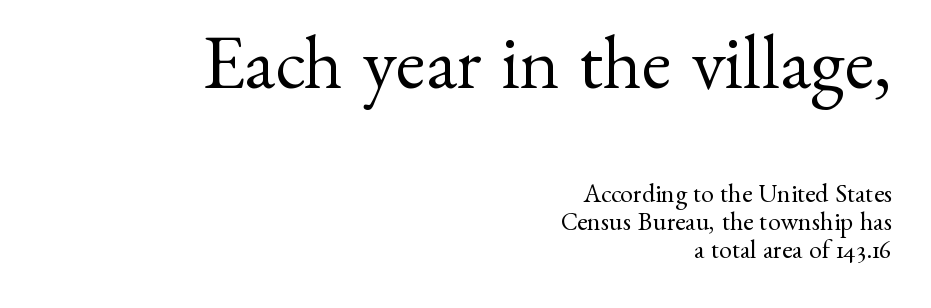
Clear beneath every line of the passage. The emphasis by scale lands on block number one, above. Characters follow at the spacing the type designer built in. Line endings align vertically; line beginnings do not. Weight class: somewhere from thin through regular. If you drew a line through each stem, it would be perfectly vertical.
